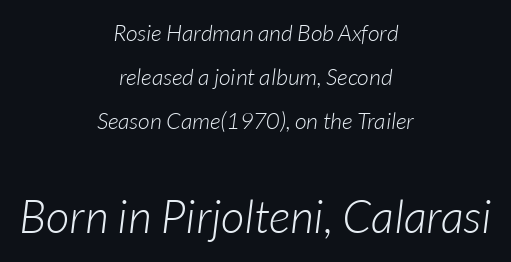
Visually, the bottom section dominates because its glyphs are scaled up. This sample uses plain, unmodified letter spacing. Varying glyph widths throughout — classic text-font behaviour. The font sits on the lighter half of the weight spectrum, regular included.
